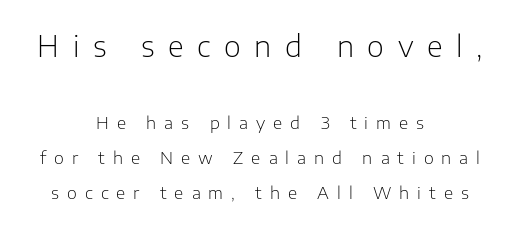
{"serif": "no", "italic": "no", "bold": "no", "weight": "light", "width": "normal", "stroke_contrast": "low", "x_height": "medium", "monospaced": "no", "underline": "no", "align": "center", "line_spacing": "loose", "line_spacing_ratio": 2.08, "letter_spacing": "wide", "letter_spacing_em": 0.47, "larger_block": "first", "size_ratio": 1.71, "glyph_px": 29}
